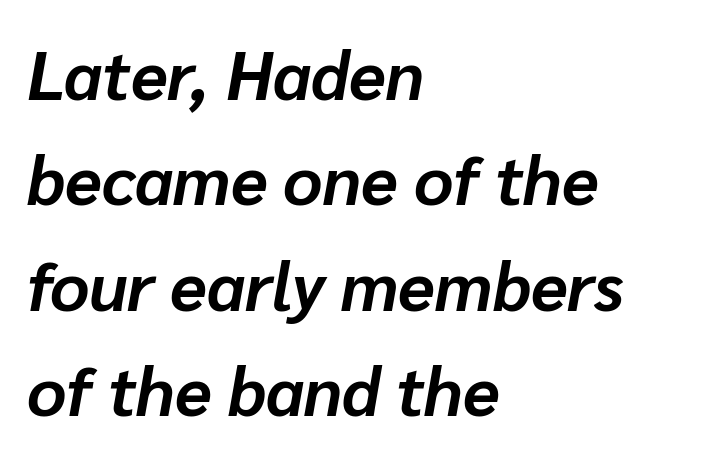
The strokes are fattened all the way to bold. The axis of the letterforms is tilted away from vertical. Inter-character spacing is left at the font's built-in metrics. This sample has the flowing, uneven cadence of proportional lettering. Honestly, the row spacing looks completely unremarkable.
